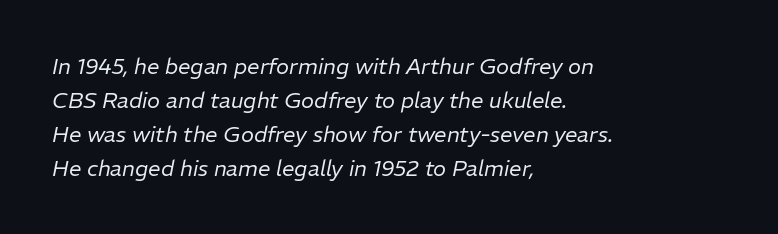
The image shows 22 px text type, italic (leaning right); set left-aligned, normal line spacing (1.54x), normal letter spacing, not underlined.
